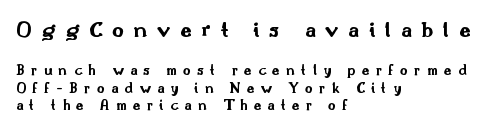
The image shows 23 px bold type, upright; set left-aligned, line spacing 1.17x, unusually wide letter spacing (+0.42 em), not underlined; the first (top) block is 1.53x larger.
